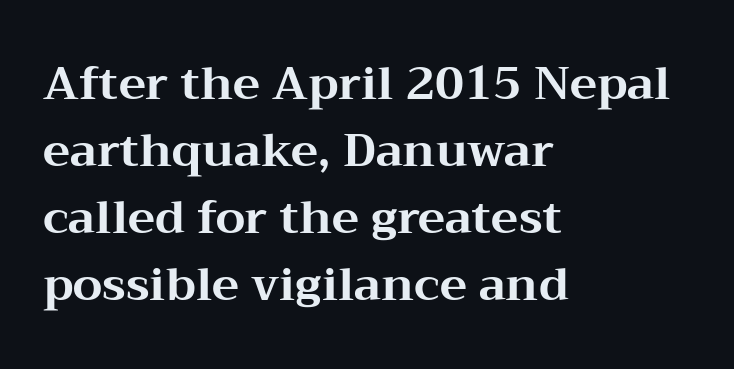
The image shows 46 px bold, wide serif type, upright; set left-aligned, normal line spacing (1.46x), normal letter spacing, not underlined; medium stroke contrast and a medium x-height.
